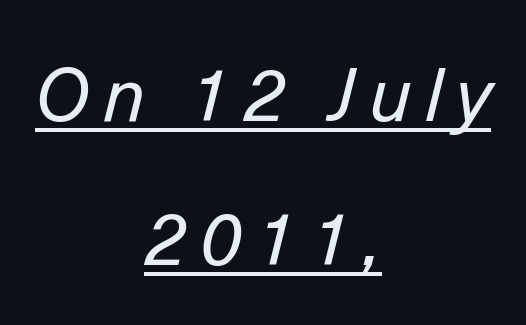
{"italic": "yes", "lean": "right", "slant_degrees": 14, "bold": "no", "weight": "regular", "width": "normal", "stroke_contrast": "low", "x_height": "medium", "monospaced": "no", "underline": "yes", "align": "center", "line_spacing": "loose", "line_spacing_ratio": 1.94, "glyph_px": 74}
